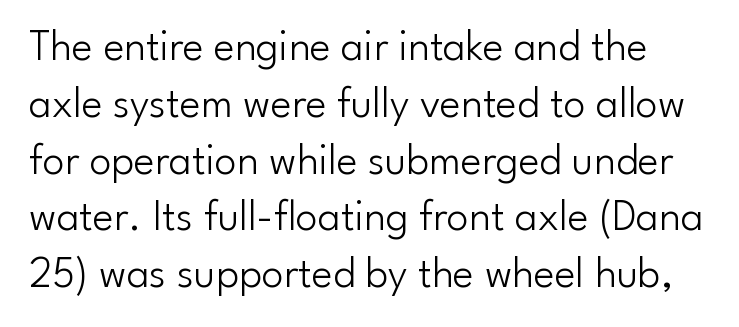
The image shows 44 px light sans-serif type, upright; set normal line spacing (1.29x), normal letter spacing, not underlined; low stroke contrast and a small x-height.
